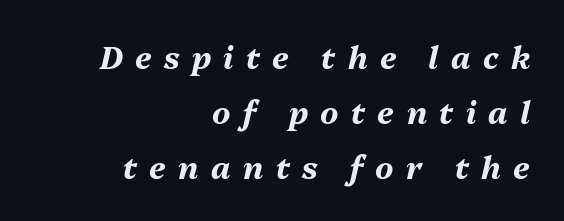
Q: Is the text bold? A: Yes.
Q: Is the text italic (slanted)? A: Yes, it leans right by about 13 degrees.
Q: Is the text underlined? A: No.
Q: How is the paragraph aligned? A: Right-aligned.
Q: Is the spacing between letters normal or unusually wide? A: Unusually wide.
Q: Width (condensed, normal, or wide)? A: Normal.
Q: Stroke contrast? A: Medium.
Q: x-height? A: Medium.
Q: Monospaced? A: No.
